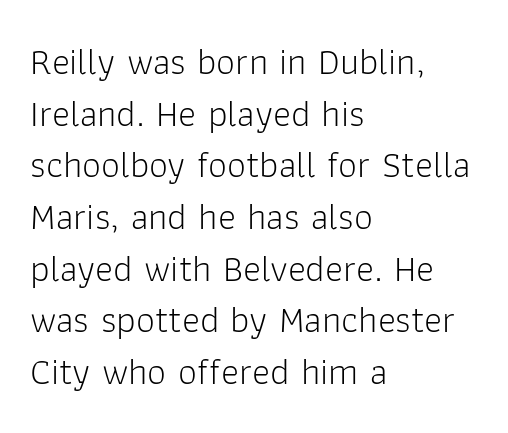
The image shows 38 px light sans-serif type, upright; set left-aligned, normal line spacing (1.36x), normal letter spacing, not underlined; low stroke contrast and a medium x-height.
